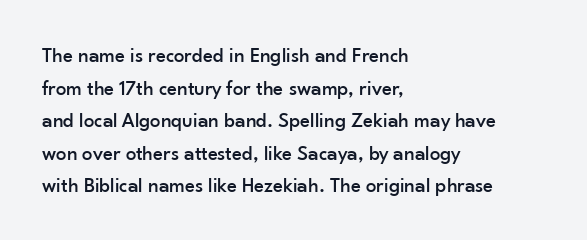
{"italic": "no", "underline": "no", "align": "left", "line_spacing": "normal", "line_spacing_ratio": 1.55, "letter_spacing": "normal", "letter_spacing_em": 0.0, "glyph_px": 21}
